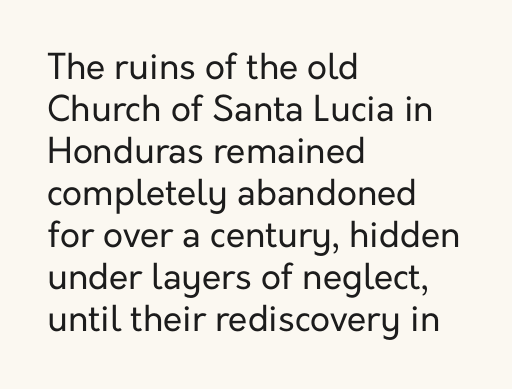
Q: Is the text bold? A: No.
Q: Is the text italic (slanted)? A: No, it is upright.
Q: Is the typeface a serif or a sans-serif typeface? A: Sans-serif.
Q: Is the text underlined? A: No.
Q: How is the paragraph aligned? A: Left-aligned.
Q: Is the spacing between letters normal or unusually wide? A: Normal.
Q: Width (condensed, normal, or wide)? A: Normal.
Q: Stroke contrast? A: Low.
Q: x-height? A: Medium.
Q: Monospaced? A: No.
